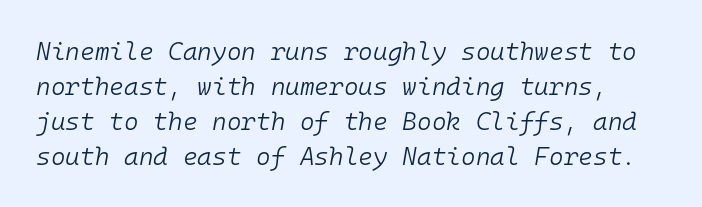
Leading: standard. The specimen reads as italic at a glance. The letterforms sit at book weight or below. The gaps between neighbouring characters are ordinary and unremarkable.
